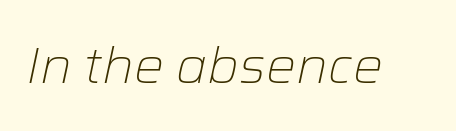
The image shows 50 px light type, italic (leaning right); set normal letter spacing, not underlined; low stroke contrast and a medium x-height.
